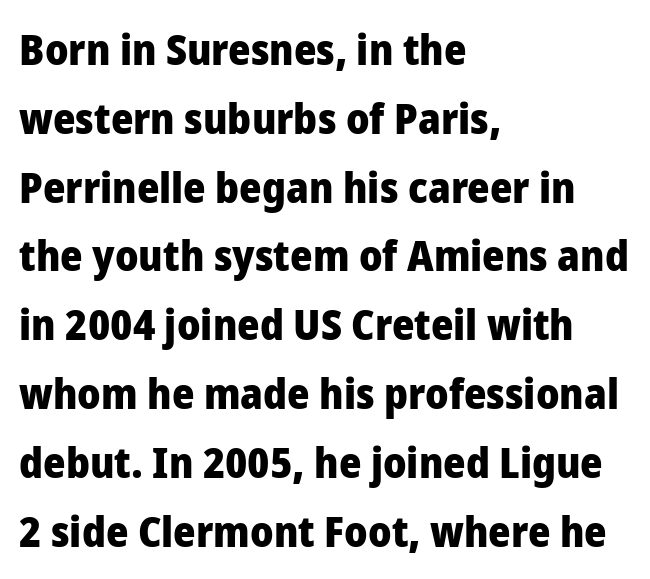
Q: Is the text bold? A: Yes.
Q: Is the text italic (slanted)? A: No, it is upright.
Q: Is the typeface a serif or a sans-serif typeface? A: Sans-serif.
Q: Is the text underlined? A: No.
Q: How is the paragraph aligned? A: Left-aligned.
Q: Is the spacing between letters normal or unusually wide? A: Normal.
Q: Is the spacing between lines tight, normal or loose? A: Normal.
Q: Width (condensed, normal, or wide)? A: Normal.
Q: Stroke contrast? A: Low.
Q: x-height? A: Medium.
Q: Monospaced? A: No.
